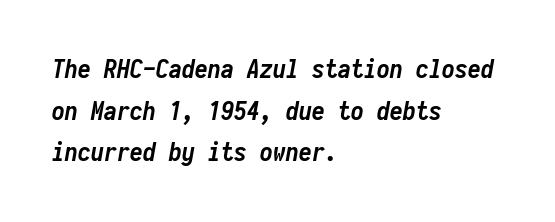
The image shows 26 px bold type, italic (leaning right); set left-aligned, normal line spacing (1.6x), normal letter spacing, not underlined.
